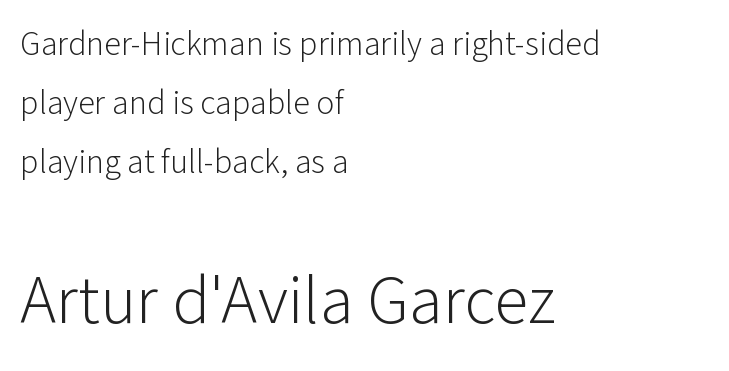
{"serif": "no", "italic": "no", "bold": "no", "weight": "light", "width": "normal", "stroke_contrast": "low", "x_height": "medium", "monospaced": "no", "underline": "no", "align": "left", "line_spacing_ratio": 1.73, "letter_spacing": "normal", "letter_spacing_em": 0.0, "larger_block": "second", "size_ratio": 2.03, "glyph_px": 69}
